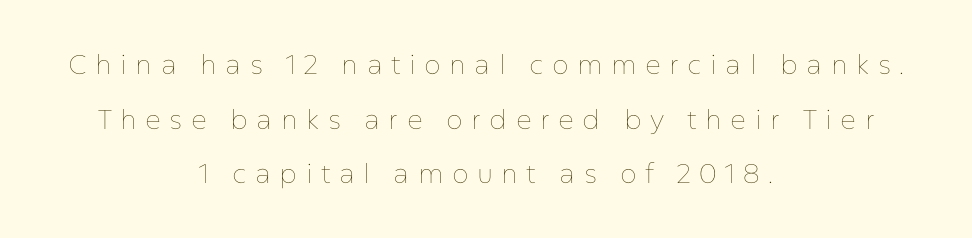
{"italic": "no", "bold": "no", "underline": "no", "align": "center", "line_spacing": "loose", "line_spacing_ratio": 2.02, "letter_spacing": "wide", "letter_spacing_em": 0.31, "glyph_px": 27}
